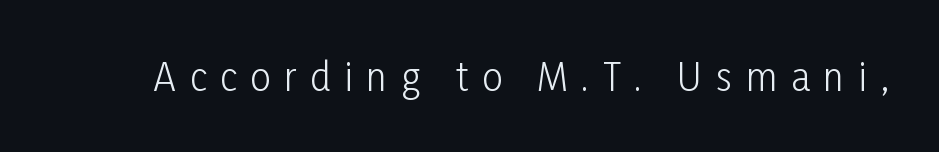
{"serif": "no", "italic": "no", "bold": "no", "weight": "light", "width": "condensed", "stroke_contrast": "low", "x_height": "medium", "monospaced": "no", "underline": "no", "letter_spacing": "wide", "letter_spacing_em": 0.37, "glyph_px": 37}
